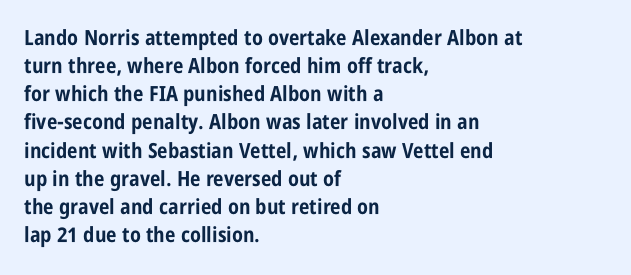
Q: Is the text bold? A: Yes.
Q: Is the text italic (slanted)? A: No, it is upright.
Q: Is the text underlined? A: No.
Q: How is the paragraph aligned? A: Left-aligned.
Q: Is the spacing between letters normal or unusually wide? A: Normal.
Q: Is the spacing between lines tight, normal or loose? A: Normal.
